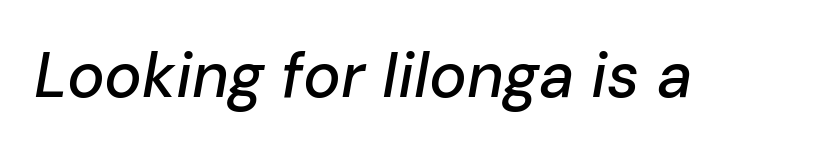
The image shows 63 px text type, italic (leaning right); set normal letter spacing, not underlined; low stroke contrast and a medium x-height.
